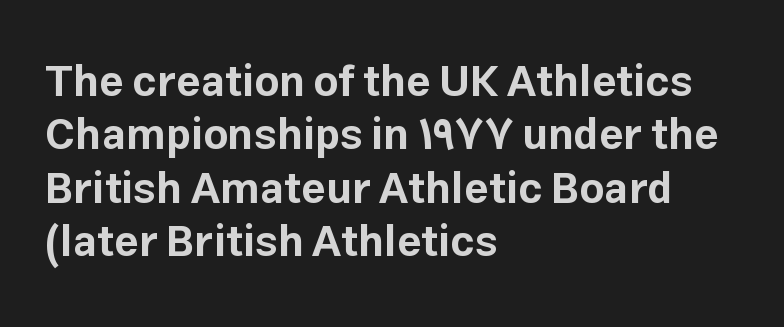
{"serif": "no", "italic": "no", "bold": "yes", "weight": "bold", "width": "normal", "stroke_contrast": "low", "x_height": "medium", "monospaced": "no", "underline": "no", "align": "left", "line_spacing_ratio": 1.24, "letter_spacing": "normal", "letter_spacing_em": 0.0, "glyph_px": 43}
